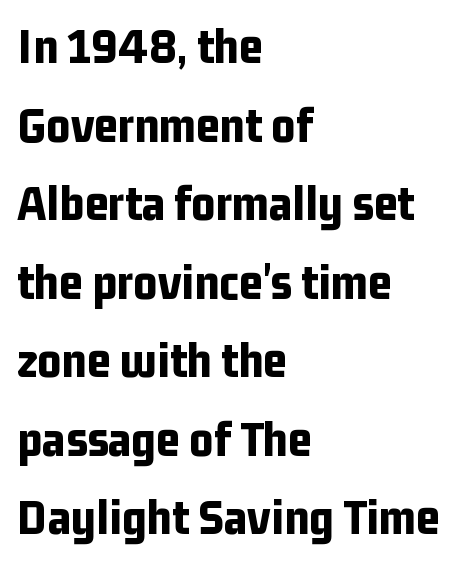
The baseline area is clear. You can tell it's not italic because the verticals are truly vertical. The lines are quadded left. A dark, heavy texture on the line: the type is bold. Tracking here is standard; glyphs follow each other at the usual distance. What's the leading like? Ordinary, nothing unusual.
